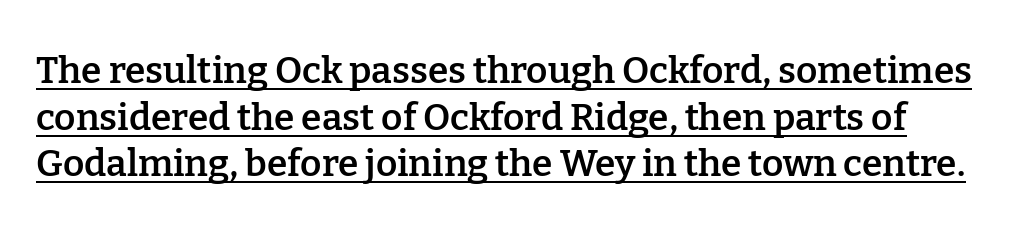
The image shows 37 px semibold serif type, upright; set normal line spacing (1.26x), normal letter spacing, underlined; low stroke contrast and a medium x-height.
